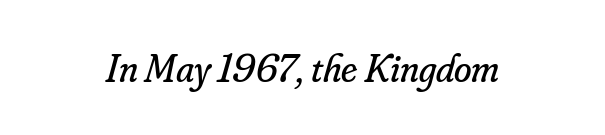
Tall strokes in this sample are angled rather than plumb. Any mark beneath the type? The region is blank. Caption: standard tracking, unaltered. A quiet, ordinary-to-light weight characterises the typeface.
